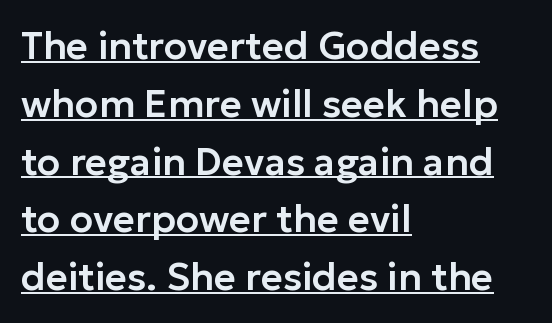
Q: Is the text italic (slanted)? A: No, it is upright.
Q: Is the typeface a serif or a sans-serif typeface? A: Sans-serif.
Q: Is the text underlined? A: Yes.
Q: How is the paragraph aligned? A: Left-aligned.
Q: Is the spacing between letters normal or unusually wide? A: Normal.
Q: Is the spacing between lines tight, normal or loose? A: Normal.
Q: Width (condensed, normal, or wide)? A: Normal.
Q: Stroke contrast? A: Low.
Q: x-height? A: Medium.
Q: Monospaced? A: No.
